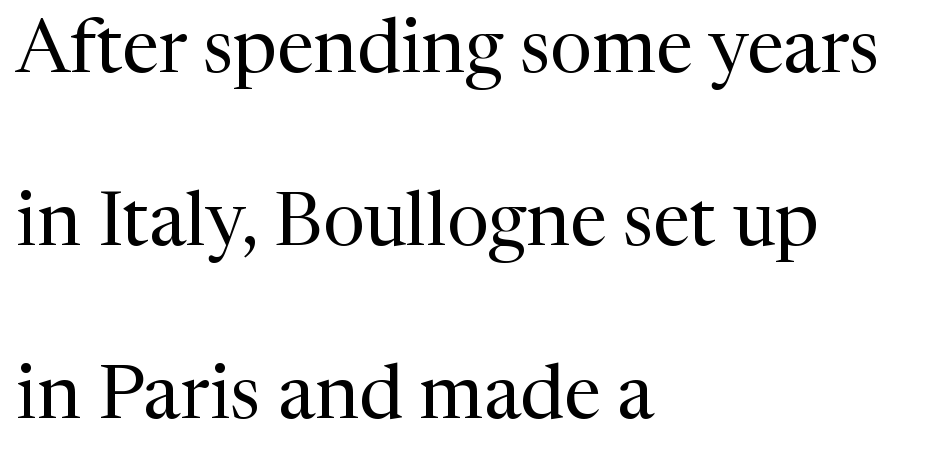
Q: Is the text bold? A: No.
Q: Is the text italic (slanted)? A: No, it is upright.
Q: Is the typeface a serif or a sans-serif typeface? A: Serif.
Q: Is the text underlined? A: No.
Q: How is the paragraph aligned? A: Left-aligned.
Q: Is the spacing between letters normal or unusually wide? A: Normal.
Q: Is the spacing between lines tight, normal or loose? A: Loose.
Q: Width (condensed, normal, or wide)? A: Normal.
Q: Stroke contrast? A: Medium.
Q: x-height? A: Medium.
Q: Monospaced? A: No.
